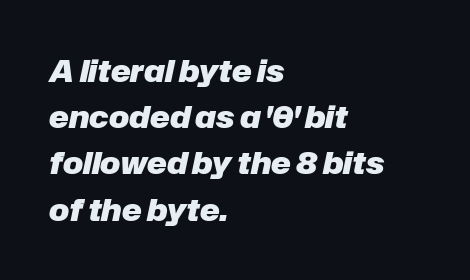
{"italic": "yes", "lean": "right", "slant_degrees": 12, "bold": "yes", "weight": "heavy", "width": "normal", "stroke_contrast": "low", "x_height": "medium", "monospaced": "no", "underline": "no", "align": "left", "line_spacing": "normal", "line_spacing_ratio": 1.54, "letter_spacing": "normal", "letter_spacing_em": 0.0, "glyph_px": 30}
